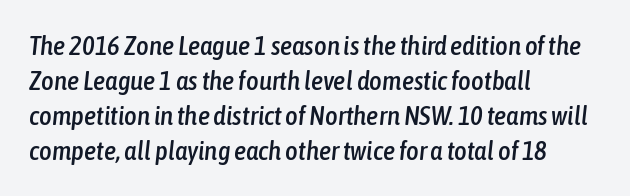
The image shows 27 px text type, italic (leaning right); set left-aligned, normal line spacing (1.3x), normal letter spacing, not underlined.
